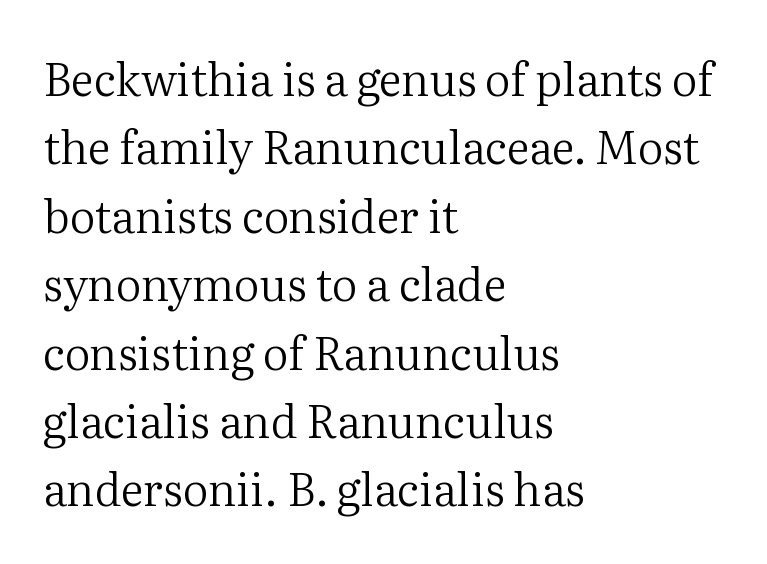
Q: Is the text bold? A: No.
Q: Is the text italic (slanted)? A: No, it is upright.
Q: Is the typeface a serif or a sans-serif typeface? A: Serif.
Q: Is the text underlined? A: No.
Q: How is the paragraph aligned? A: Left-aligned.
Q: Is the spacing between letters normal or unusually wide? A: Normal.
Q: Is the spacing between lines tight, normal or loose? A: Normal.
Q: Width (condensed, normal, or wide)? A: Normal.
Q: Stroke contrast? A: Medium.
Q: x-height? A: Medium.
Q: Monospaced? A: No.
